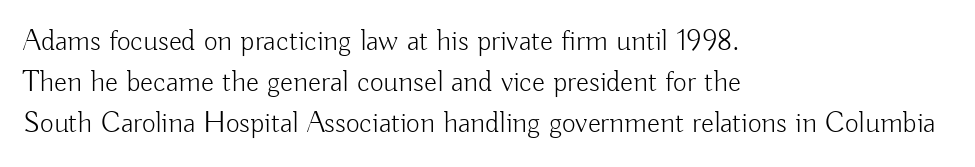
{"serif": "no", "italic": "no", "bold": "no", "weight": "light", "width": "normal", "stroke_contrast": "low", "x_height": "small", "monospaced": "no", "underline": "no", "align": "left", "line_spacing": "normal", "line_spacing_ratio": 1.37, "letter_spacing": "normal", "letter_spacing_em": 0.0, "glyph_px": 30}
